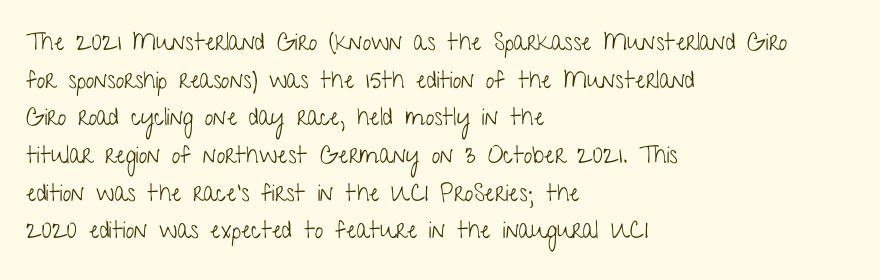
Q: Is the text bold? A: No.
Q: Is the text italic (slanted)? A: No, it is upright.
Q: Is the text underlined? A: No.
Q: How is the paragraph aligned? A: Left-aligned.
Q: Is the spacing between letters normal or unusually wide? A: Normal.
Q: Is the spacing between lines tight, normal or loose? A: Normal.
